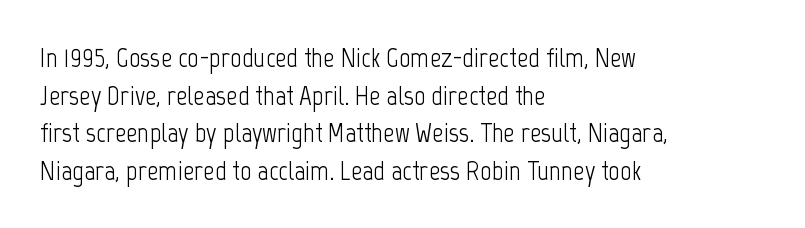
{"serif": "no", "italic": "no", "bold": "no", "weight": "light", "width": "condensed", "stroke_contrast": "low", "x_height": "medium", "monospaced": "no", "underline": "no", "align": "left", "line_spacing": "normal", "line_spacing_ratio": 1.34, "letter_spacing": "normal", "letter_spacing_em": 0.0, "glyph_px": 28}
